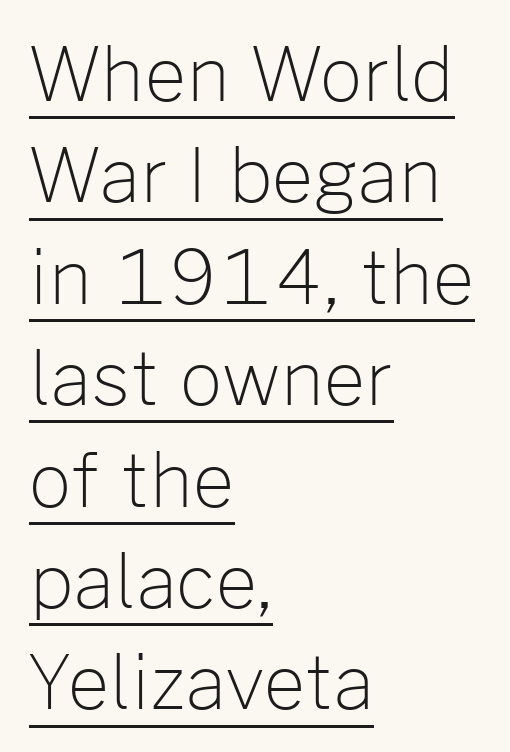
The image shows 74 px light sans-serif type, upright; set left-aligned, normal line spacing (1.37x), normal letter spacing, underlined; low stroke contrast and a medium x-height.
